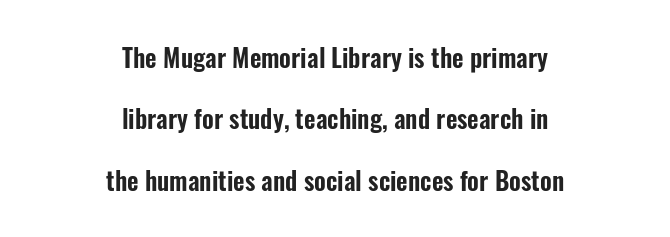
The image shows 25 px text type, upright; set centered, loose line spacing (2.46x), normal letter spacing, not underlined.
